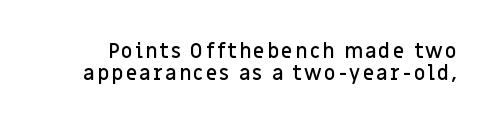
The font is running at a semibold setting, under full bold. This sample trades vertical openness for compactness between lines. Rendered with straight, roman letterforms. Beneath every word, the page is bare.
